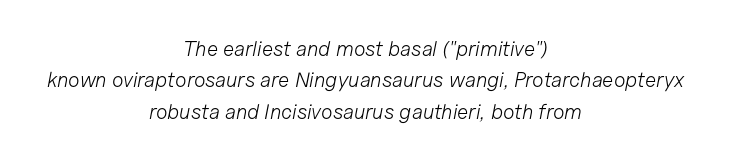
Q: Is the text bold? A: No.
Q: Is the text italic (slanted)? A: Yes, it leans right by about 11 degrees.
Q: Is the text underlined? A: No.
Q: How is the paragraph aligned? A: Centered.
Q: Is the spacing between letters normal or unusually wide? A: Normal.
Q: Is the spacing between lines tight, normal or loose? A: Normal.
